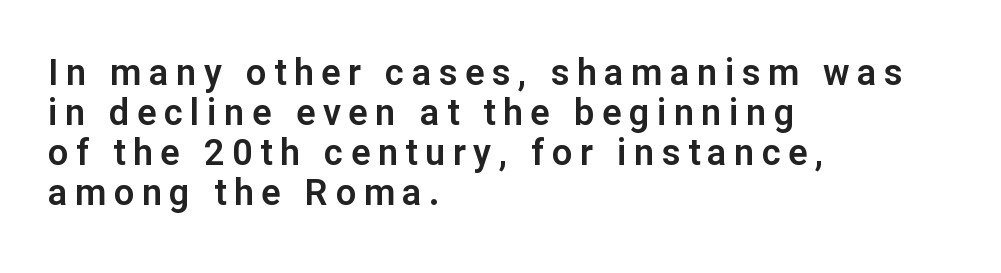
The image shows 36 px sans-serif type, upright; set left-aligned, tight line spacing (1.11x), unusually wide letter spacing (+0.21 em), not underlined; low stroke contrast and a medium x-height.
